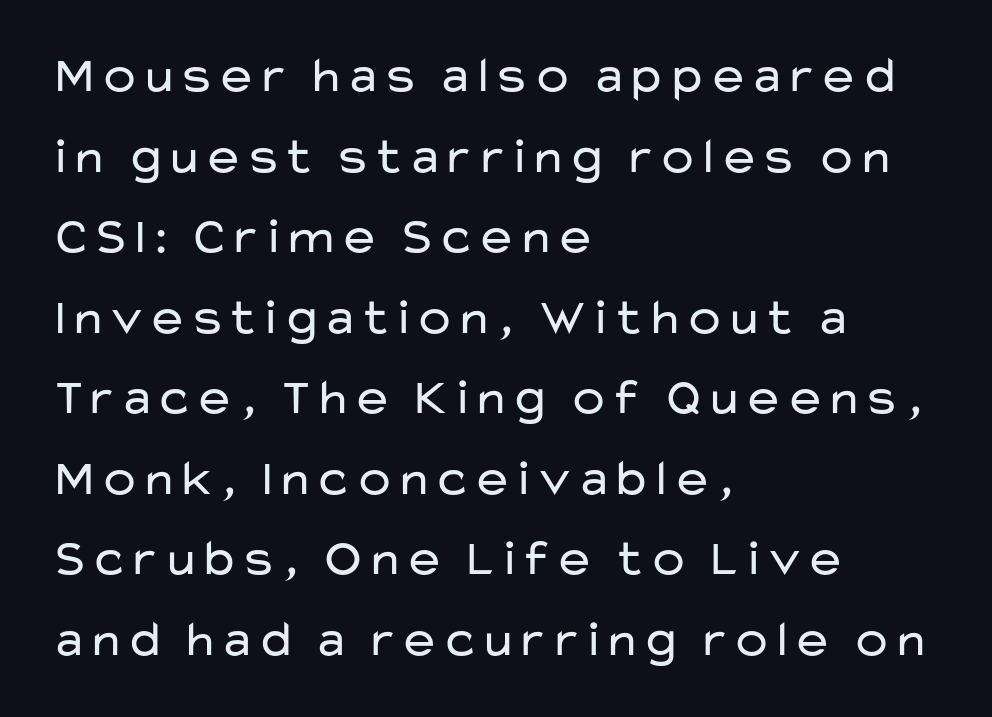
Q: Is the text bold? A: No.
Q: Is the text italic (slanted)? A: No, it is upright.
Q: Is the typeface a serif or a sans-serif typeface? A: Sans-serif.
Q: Is the text underlined? A: No.
Q: How is the paragraph aligned? A: Left-aligned.
Q: Is the spacing between letters normal or unusually wide? A: Normal.
Q: Is the spacing between lines tight, normal or loose? A: Normal.
Q: Width (condensed, normal, or wide)? A: Wide.
Q: Stroke contrast? A: Low.
Q: x-height? A: Medium.
Q: Monospaced? A: No.
